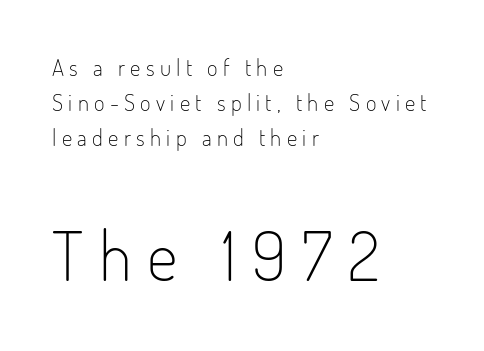
The image shows 68 px light, condensed sans-serif type, upright; set left-aligned, normal line spacing (1.52x), unusually wide letter spacing (+0.23 em), not underlined; the second (bottom) block is 2.96x larger; low stroke contrast and a small x-height.
